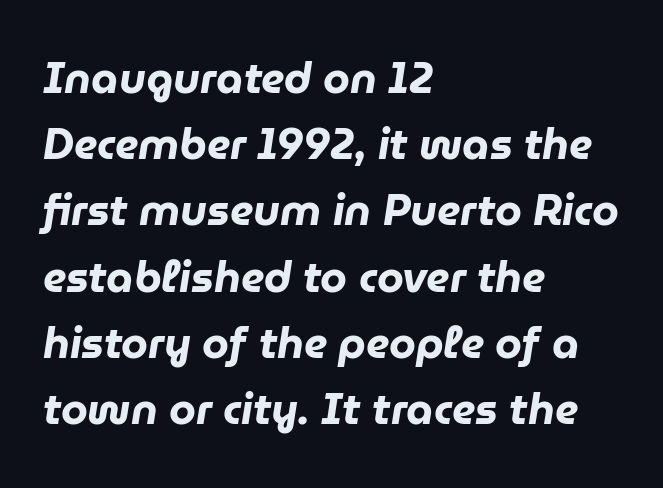
Q: Is the text bold? A: Yes.
Q: Is the text italic (slanted)? A: Yes, it leans right by about 9 degrees.
Q: Is the text underlined? A: No.
Q: How is the paragraph aligned? A: Left-aligned.
Q: Is the spacing between letters normal or unusually wide? A: Normal.
Q: Is the spacing between lines tight, normal or loose? A: Normal.
Q: Width (condensed, normal, or wide)? A: Normal.
Q: Stroke contrast? A: Low.
Q: x-height? A: Medium.
Q: Monospaced? A: No.
